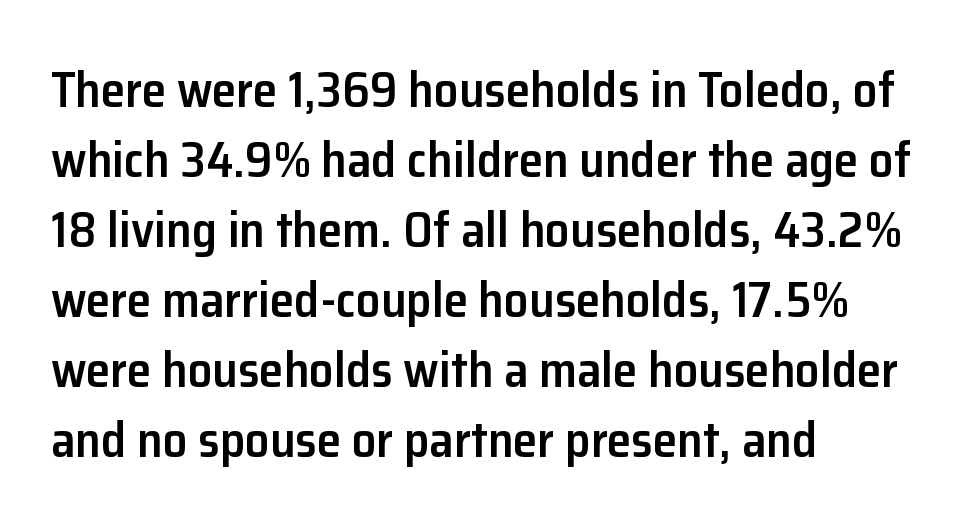
The image shows 49 px semibold sans-serif type, upright; set left-aligned, normal line spacing (1.43x), normal letter spacing, not underlined; low stroke contrast and a medium x-height.
